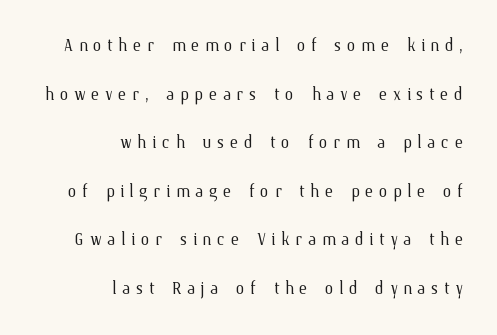
Stem width sits at or under what a default text font uses. Check under the words: just untouched page. Short and long lines alike share a common ending point at right. The horizontal fit of the characters is loose and conspicuously gappy. What's the leading like? Stretched, with rows far apart.
